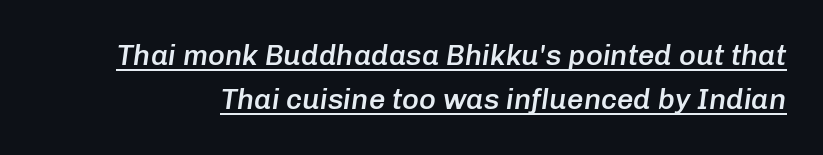
{"italic": "yes", "lean": "right", "slant_degrees": 8, "bold": "semi", "weight": "semibold", "width": "normal", "stroke_contrast": "low", "x_height": "medium", "monospaced": "no", "underline": "yes", "line_spacing": "normal", "line_spacing_ratio": 1.52, "letter_spacing": "normal", "letter_spacing_em": 0.0, "glyph_px": 29}
